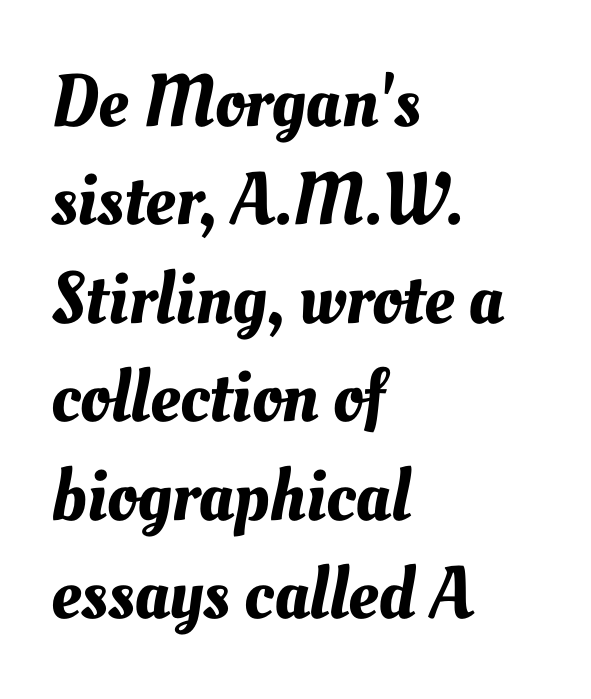
{"width": "normal", "stroke_contrast": "medium", "x_height": "small", "monospaced": "no", "underline": "no", "align": "left", "line_spacing": "normal", "line_spacing_ratio": 1.33, "letter_spacing": "normal", "letter_spacing_em": 0.0, "glyph_px": 74}
